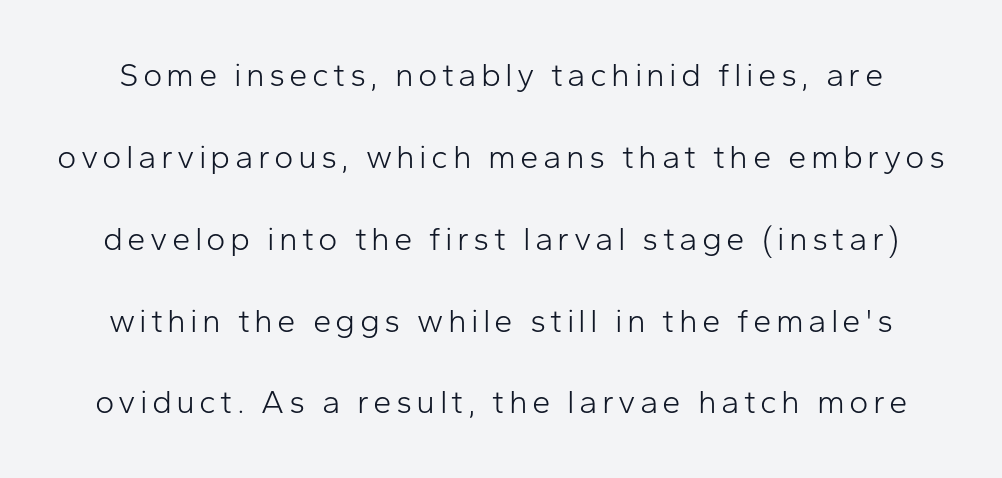
{"serif": "no", "italic": "no", "bold": "no", "weight": "light", "width": "normal", "stroke_contrast": "low", "x_height": "medium", "monospaced": "no", "underline": "no", "line_spacing": "loose", "line_spacing_ratio": 2.48, "glyph_px": 33}
